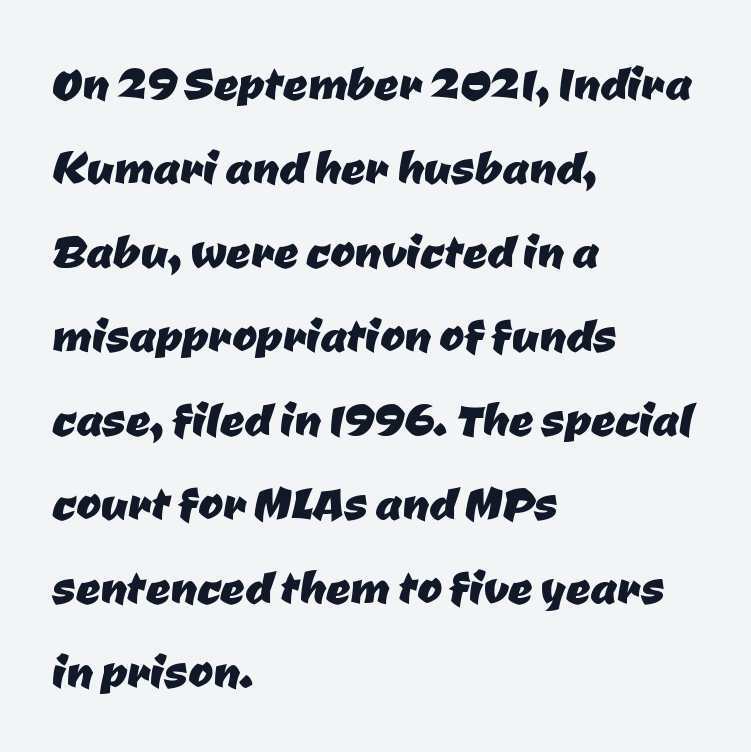
The image shows 60 px sans-serif type; set left-aligned, normal line spacing (1.4x), normal letter spacing, not underlined; low stroke contrast and a medium x-height.
